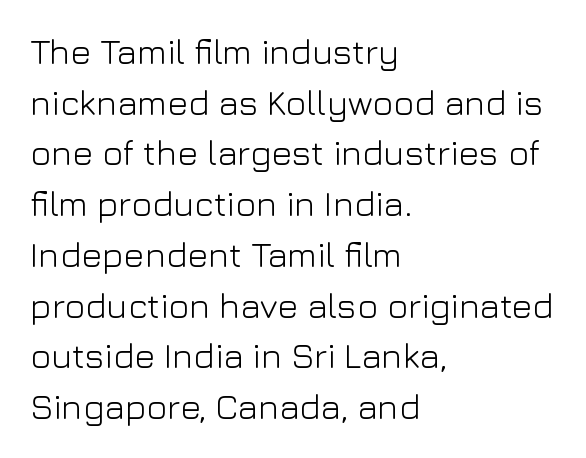
The image shows 35 px light sans-serif type, upright; set left-aligned, normal line spacing (1.45x), normal letter spacing, not underlined; low stroke contrast and a medium x-height.
